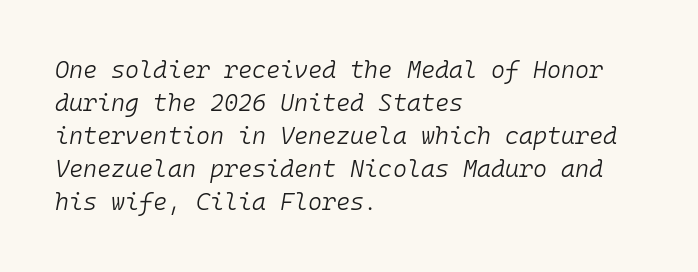
{"italic": "yes", "lean": "right", "slant_degrees": 10, "bold": "no", "underline": "no", "align": "left", "line_spacing": "normal", "line_spacing_ratio": 1.38, "letter_spacing": "normal", "letter_spacing_em": 0.0, "glyph_px": 24}
